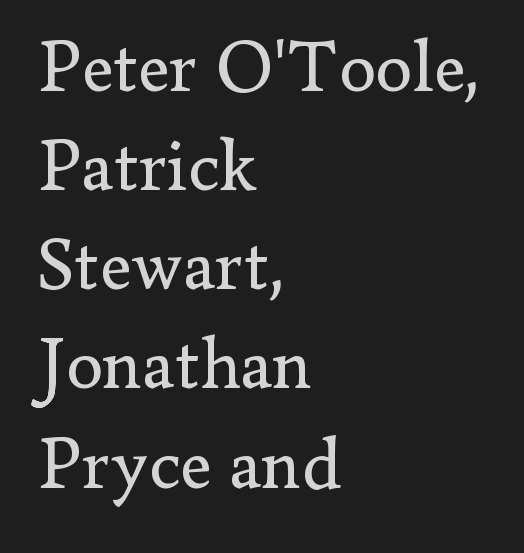
{"serif": "yes", "italic": "no", "bold": "no", "weight": "regular", "width": "normal", "stroke_contrast": "low", "x_height": "small", "monospaced": "no", "underline": "no", "align": "left", "line_spacing": "normal", "line_spacing_ratio": 1.34, "letter_spacing": "normal", "letter_spacing_em": 0.0, "glyph_px": 74}
